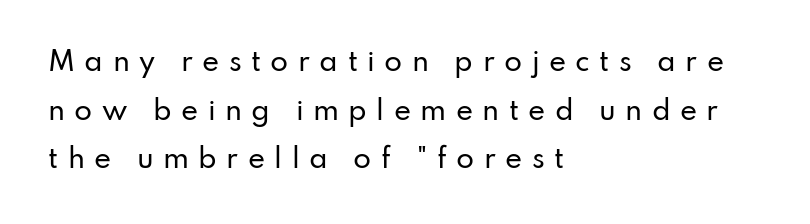
{"italic": "no", "underline": "no", "align": "left", "line_spacing_ratio": 1.87, "letter_spacing": "wide", "letter_spacing_em": 0.36, "glyph_px": 26}
